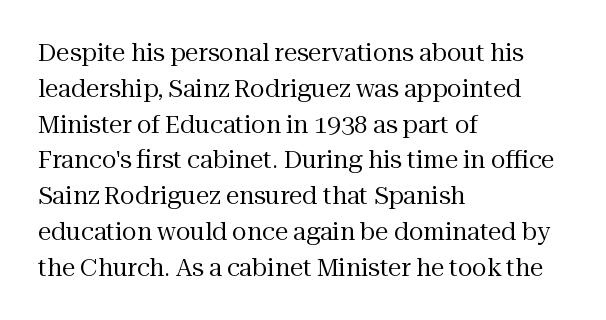
The image shows 24 px text type, upright; set left-aligned, normal line spacing (1.49x), normal letter spacing, not underlined.
